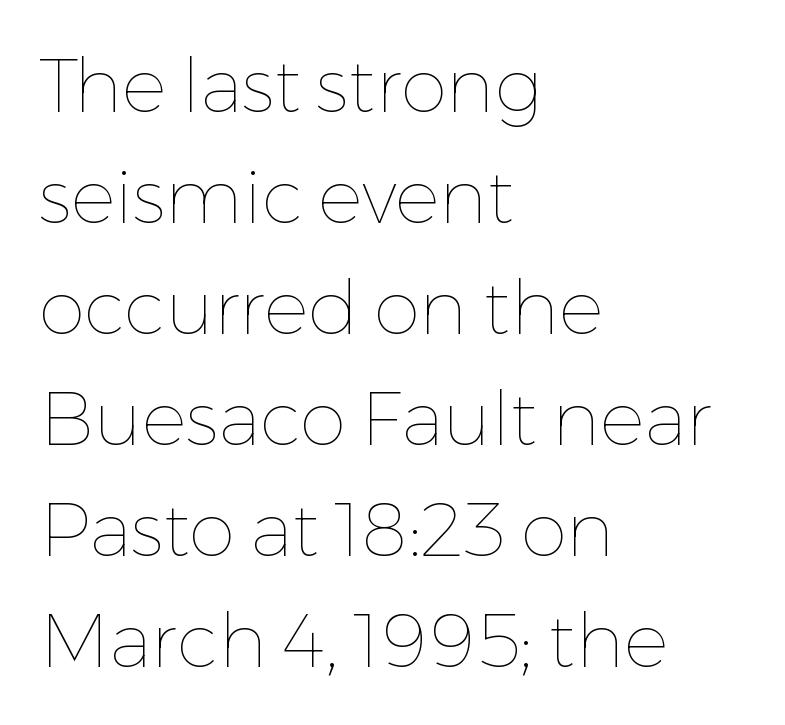
{"italic": "no", "bold": "no", "weight": "thin", "width": "normal", "stroke_contrast": "low", "x_height": "medium", "monospaced": "no", "underline": "no", "align": "left", "line_spacing": "normal", "line_spacing_ratio": 1.48, "letter_spacing": "normal", "letter_spacing_em": 0.0, "glyph_px": 75}
